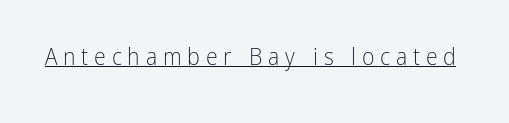
{"italic": "no", "bold": "no", "underline": "yes", "letter_spacing": "wide", "letter_spacing_em": 0.24, "glyph_px": 24}
